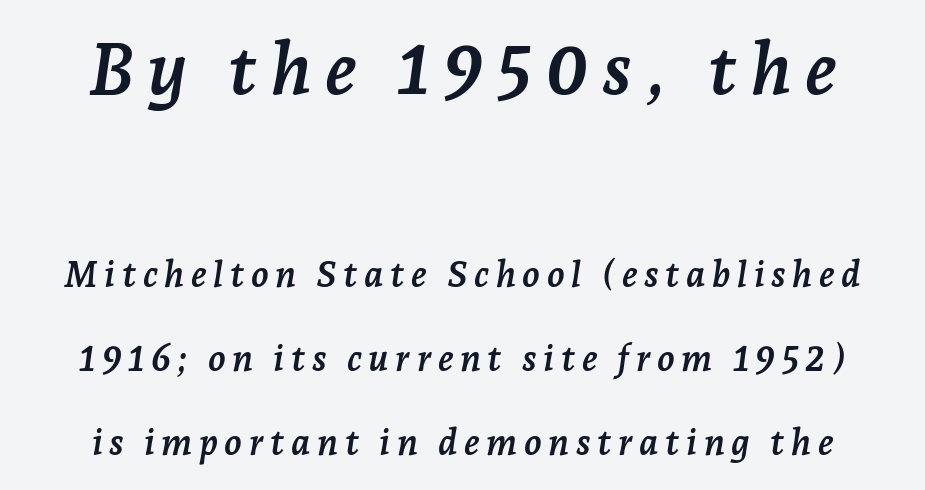
Glance below the letters and you will spot only blank space. Classification — serif. Tall strokes in this sample are angled rather than plumb. A student would notice the top passage is typeset larger than what follows.
